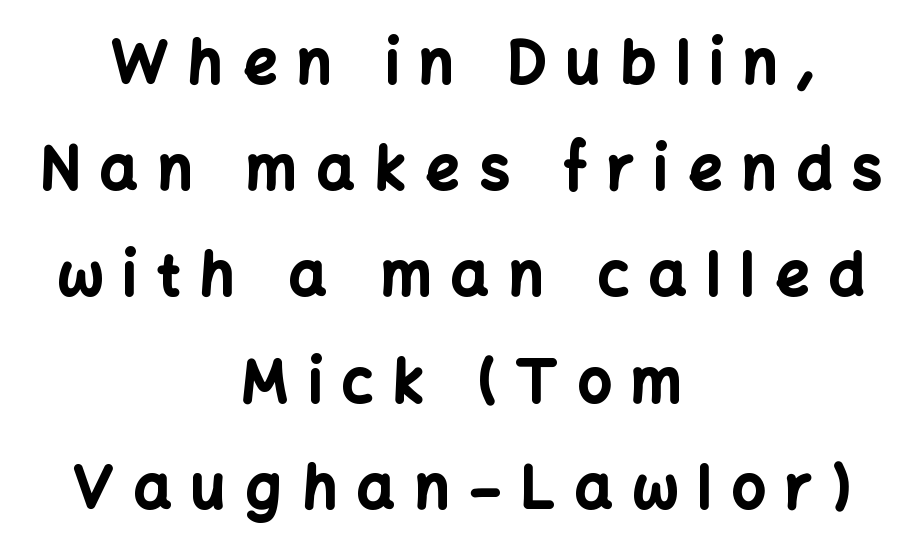
What stands out about the letter spacing? Its width — letters are far apart. Think of a printed novel: that variable character pitch is what you see here. The lettering stays uniformly vertical, giving the passage a roman look. The baseline area is clear.
